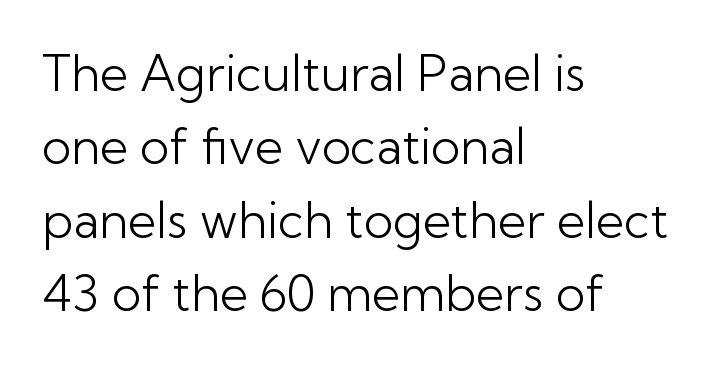
The image shows 49 px light sans-serif type, upright; set left-aligned, normal line spacing (1.5x), normal letter spacing, not underlined; low stroke contrast and a medium x-height.
